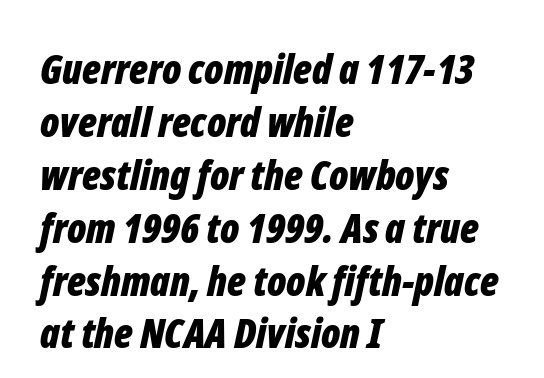
Anything drawn beneath the words? Only blank space. The face used here has a pronounced slope to its letters. The block of text has a typical density, with ordinary space between rows. Is the type bold? Yes — the strokes are clearly thick and heavy.
